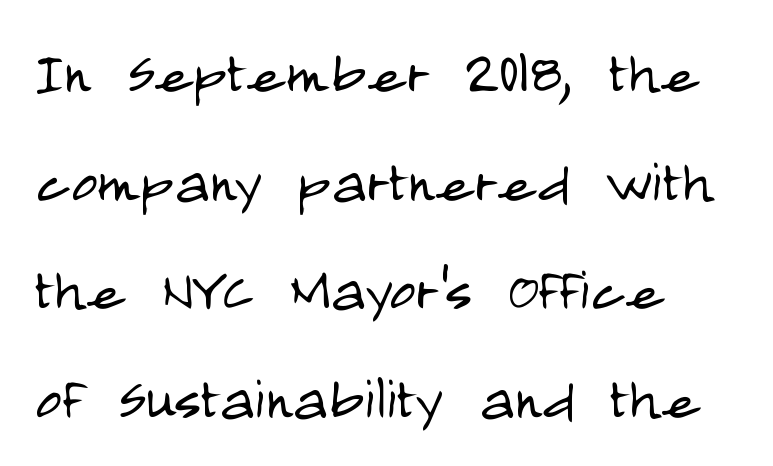
The image shows 72 px light, condensed sans-serif type, upright; set left-aligned, normal line spacing (1.51x), normal letter spacing, not underlined; low stroke contrast and a large x-height.
